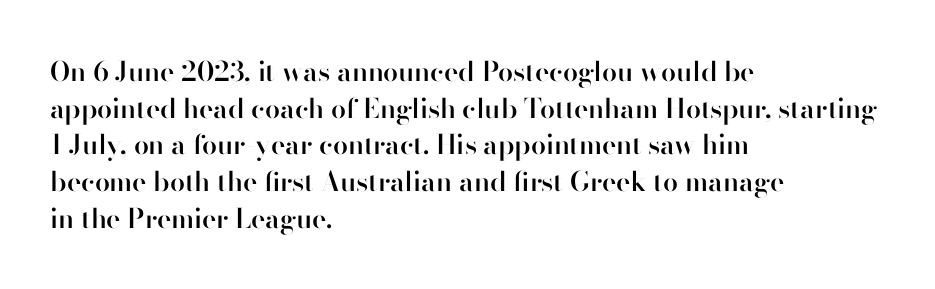
{"italic": "no", "bold": "semi", "underline": "no", "align": "left", "line_spacing": "normal", "line_spacing_ratio": 1.36, "letter_spacing": "normal", "letter_spacing_em": 0.0, "glyph_px": 27}
